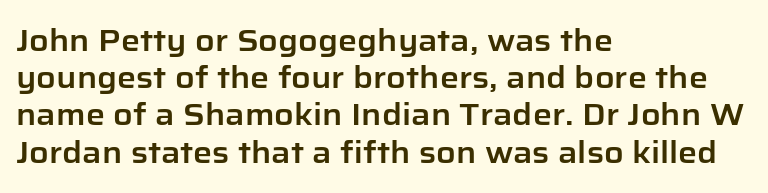
The image shows 30 px sans-serif type, upright; set left-aligned, line spacing 1.24x, normal letter spacing, not underlined; low stroke contrast and a medium x-height.
